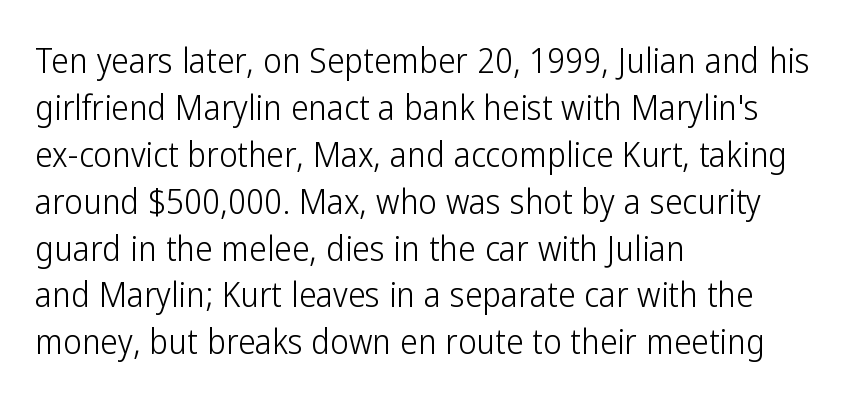
{"serif": "no", "italic": "no", "bold": "no", "weight": "light", "width": "condensed", "stroke_contrast": "low", "x_height": "medium", "monospaced": "no", "underline": "no", "align": "left", "line_spacing": "normal", "line_spacing_ratio": 1.34, "letter_spacing": "normal", "letter_spacing_em": 0.0, "glyph_px": 35}
